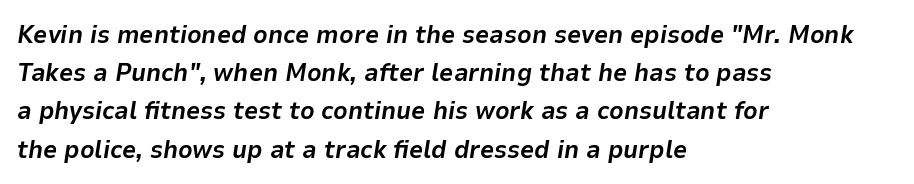
You can tell it's italic because the verticals aren't actually vertical. The gaps between neighbouring characters are ordinary and unremarkable. Casual observation: everything's shoved over to the left. Nobody drew a line under any word here.
